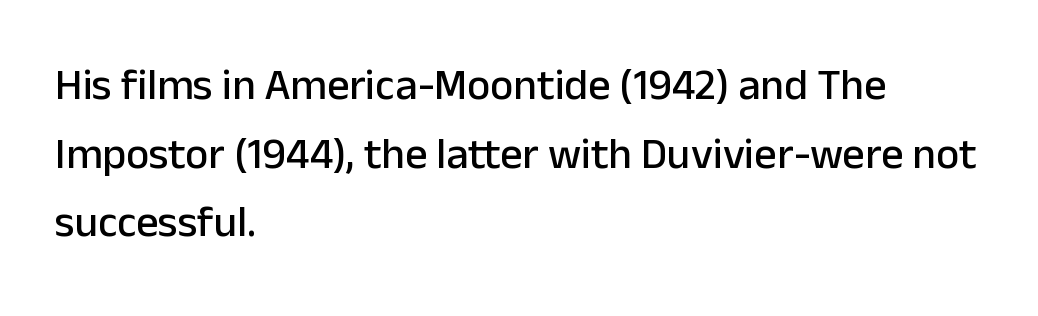
{"serif": "no", "italic": "no", "width": "normal", "stroke_contrast": "low", "x_height": "medium", "monospaced": "no", "underline": "no", "align": "left", "line_spacing": "normal", "line_spacing_ratio": 1.56, "letter_spacing": "normal", "letter_spacing_em": 0.0, "glyph_px": 44}
